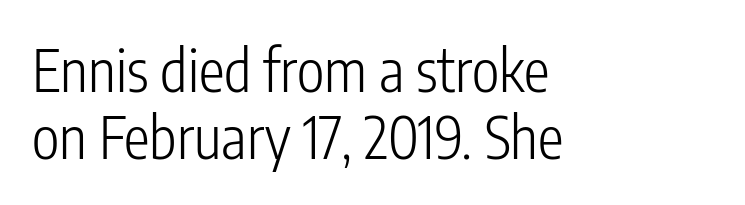
Do the characters align in a grid? No, the font is proportional. The face used here is rendered with its standard letterfit. In terms of letterform style, serifs are entirely absent. The axis of the letterforms is exactly vertical.
